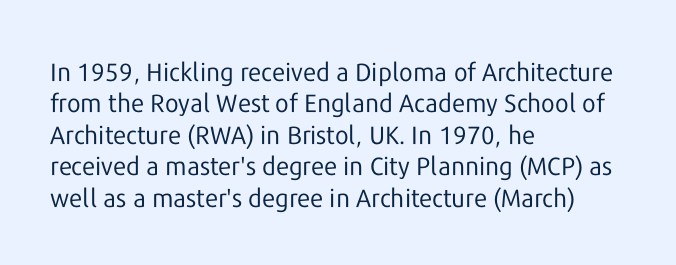
No letter is thick-stroked: the sample isn't bold. This is roman type, the default non-slanted kind. One glance says typical: line gaps are just what's usual. Plain, unruled lines of type. This sample is left-justified, so line endings fall wherever the words run out.
